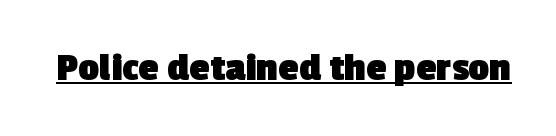
{"serif": "no", "bold": "yes", "weight": "heavy", "width": "normal", "x_height": "medium", "monospaced": "no", "underline": "yes", "letter_spacing": "normal", "letter_spacing_em": 0.0, "glyph_px": 41}
